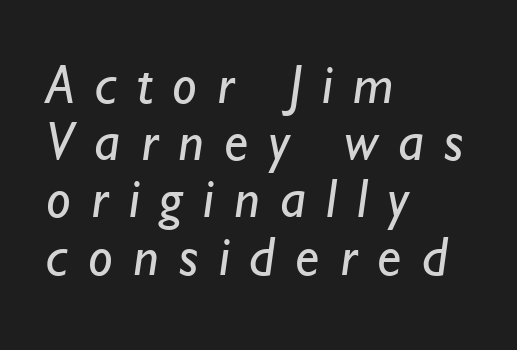
The image shows 55 px regular-weight sans-serif type; set left-aligned, tight line spacing (1.04x), unusually wide letter spacing (+0.37 em), not underlined; low stroke contrast and a small x-height.
